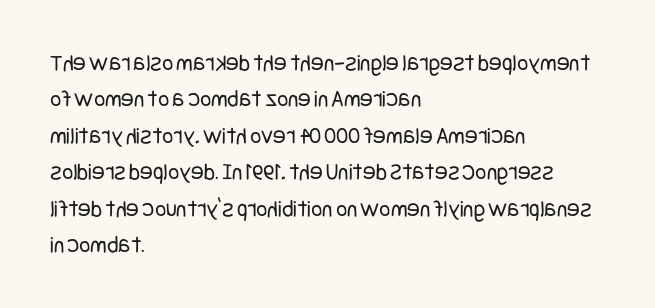
{"italic": "no", "bold": "no", "underline": "no", "align": "left", "line_spacing": "normal", "line_spacing_ratio": 1.52, "letter_spacing": "normal", "letter_spacing_em": 0.0, "glyph_px": 24}
